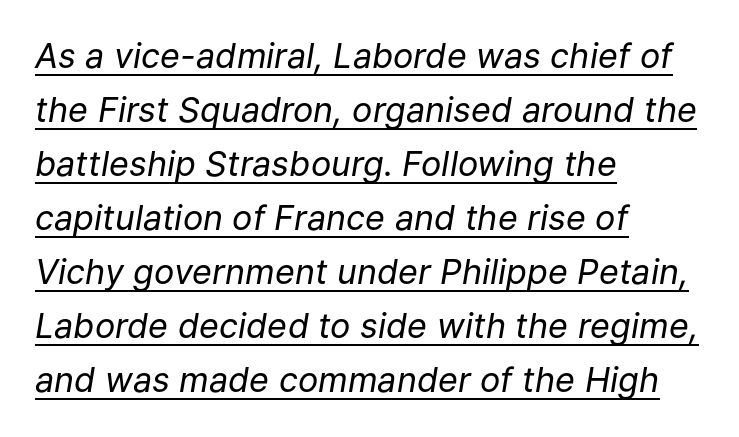
{"italic": "yes", "lean": "right", "slant_degrees": 9, "bold": "no", "weight": "regular", "width": "normal", "stroke_contrast": "low", "x_height": "medium", "monospaced": "no", "underline": "yes", "align": "left", "line_spacing": "normal", "line_spacing_ratio": 1.59, "letter_spacing": "normal", "letter_spacing_em": 0.0, "glyph_px": 34}
